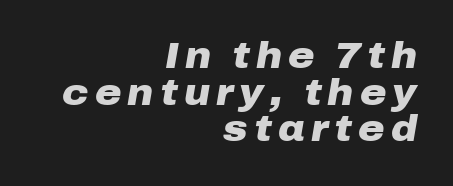
The image shows 36 px heavy, wide type, italic (leaning right); set right-aligned, tight line spacing (1.02x), not underlined; low stroke contrast and a medium x-height.
